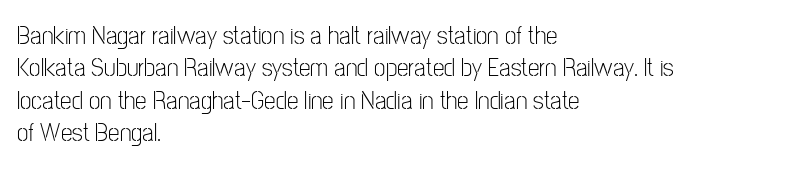
Line spacing here is normal. Nobody touched the tracking dial on this one. Quick note: underline off. Designer's note — italics off, roman on. The lines are quadded left.
